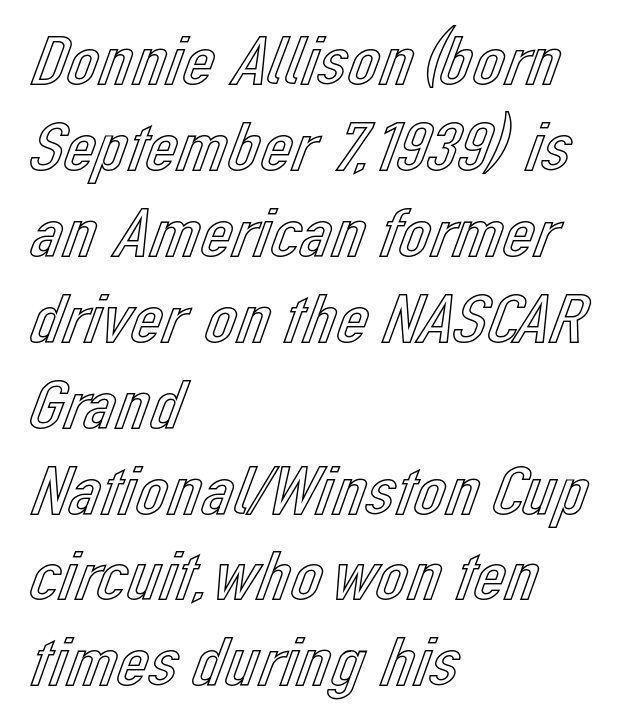
The gaps between neighbouring characters are ordinary and unremarkable. The letters advance in unequal steps, a hallmark of proportional type. Line starts are locked; line ends wander. The strip under each line holds only bare page.
